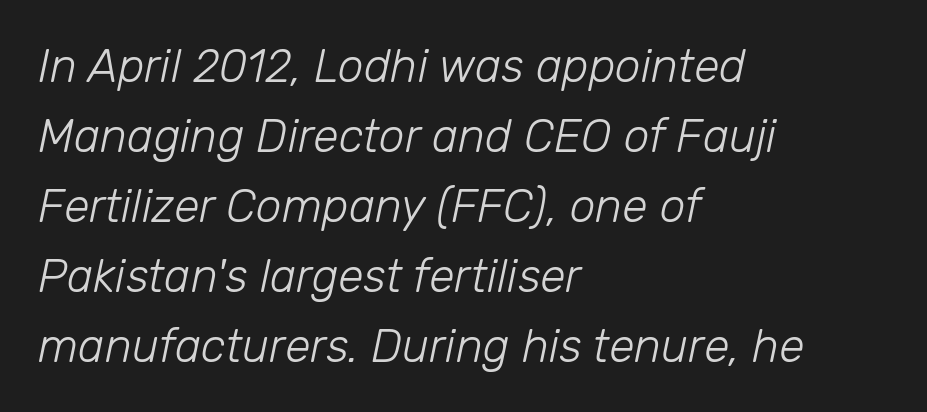
Q: Is the text bold? A: No.
Q: Is the text italic (slanted)? A: Yes, it leans right by about 12 degrees.
Q: Is the text underlined? A: No.
Q: How is the paragraph aligned? A: Left-aligned.
Q: Is the spacing between letters normal or unusually wide? A: Normal.
Q: Is the spacing between lines tight, normal or loose? A: Normal.
Q: Width (condensed, normal, or wide)? A: Normal.
Q: Stroke contrast? A: Low.
Q: x-height? A: Medium.
Q: Monospaced? A: No.
